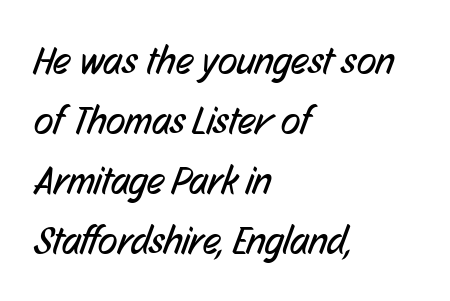
{"serif": "no", "bold": "no", "weight": "regular", "width": "condensed", "stroke_contrast": "low", "x_height": "medium", "monospaced": "no", "underline": "no", "align": "left", "line_spacing": "normal", "line_spacing_ratio": 1.5, "letter_spacing": "normal", "letter_spacing_em": 0.0, "glyph_px": 40}
